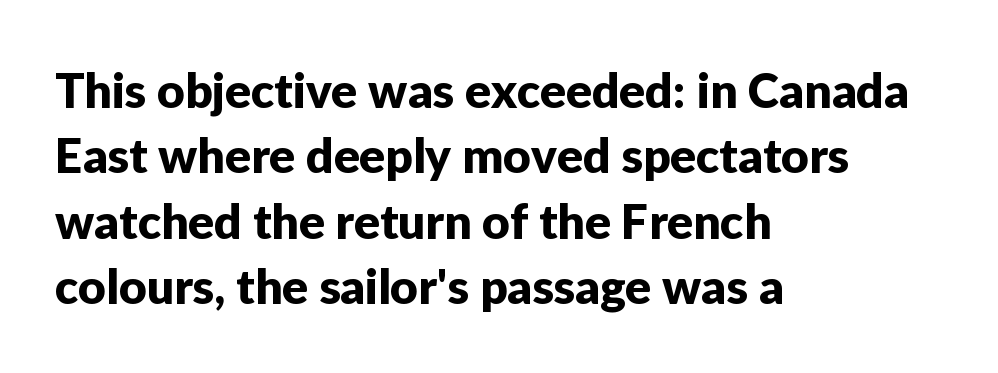
{"serif": "no", "italic": "no", "width": "normal", "stroke_contrast": "low", "x_height": "medium", "monospaced": "no", "underline": "no", "align": "left", "line_spacing": "normal", "line_spacing_ratio": 1.36, "letter_spacing": "normal", "letter_spacing_em": 0.0, "glyph_px": 48}
